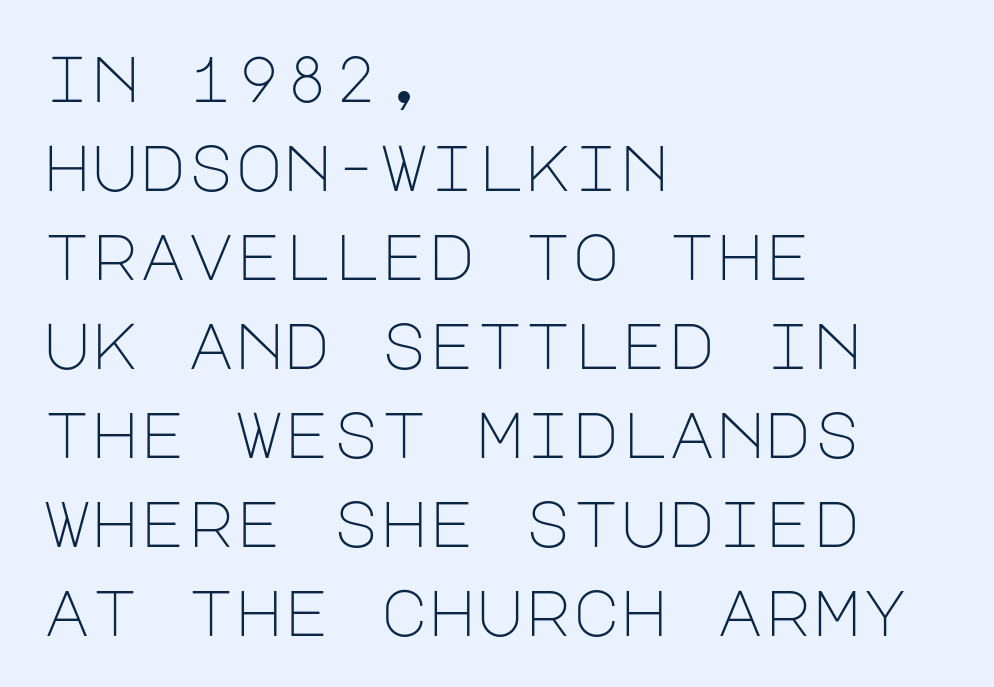
The line-height multiplier appears to be the usual default. Regarding serifs, this sample does without them. Glance below the letters and you will spot only blank space. Reading down the block, your eye returns to a fixed left position each line. These lines keep a tight, regular rhythm from letter to letter.
